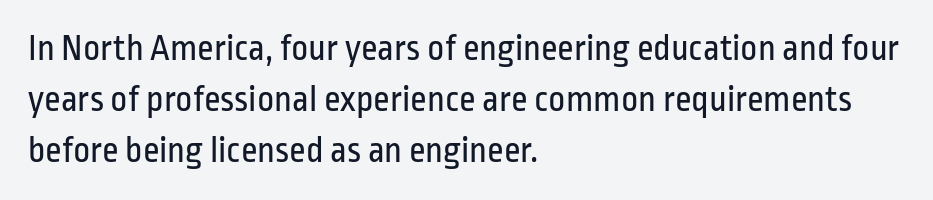
Weight: regular or lighter. It's the straight-up-and-down kind of type. The baseline area is clear. Letter spacing: default. Whoever set this chose a conventional vertical rhythm.
